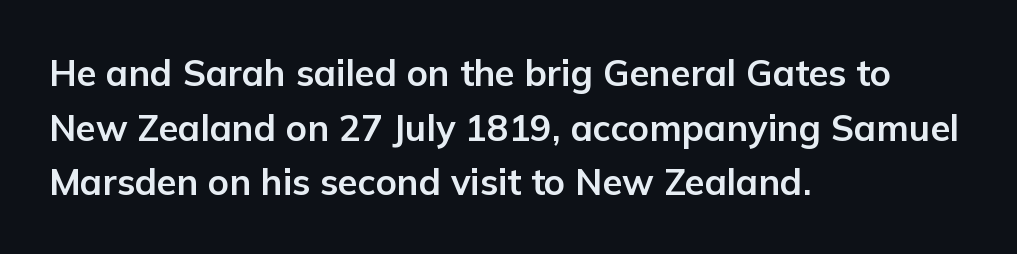
{"serif": "no", "italic": "no", "bold": "yes", "weight": "bold", "width": "normal", "stroke_contrast": "low", "x_height": "medium", "monospaced": "no", "underline": "no", "align": "left", "line_spacing": "normal", "line_spacing_ratio": 1.52, "letter_spacing": "normal", "letter_spacing_em": 0.0, "glyph_px": 36}
